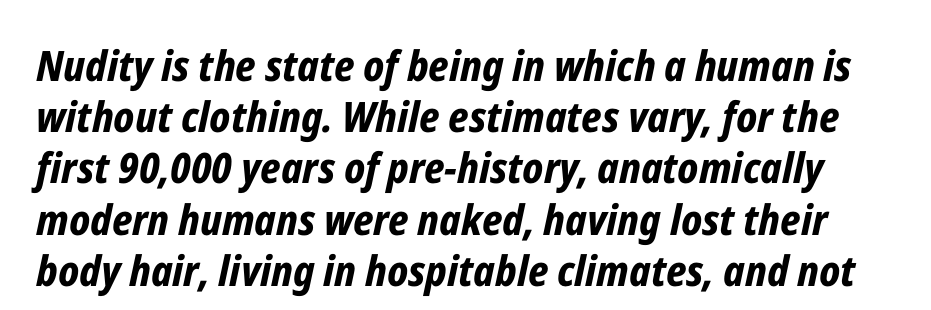
{"italic": "yes", "lean": "right", "slant_degrees": 12, "bold": "yes", "weight": "bold", "width": "condensed", "stroke_contrast": "low", "x_height": "medium", "monospaced": "no", "underline": "no", "line_spacing_ratio": 1.22, "letter_spacing": "normal", "letter_spacing_em": 0.0, "glyph_px": 42}
